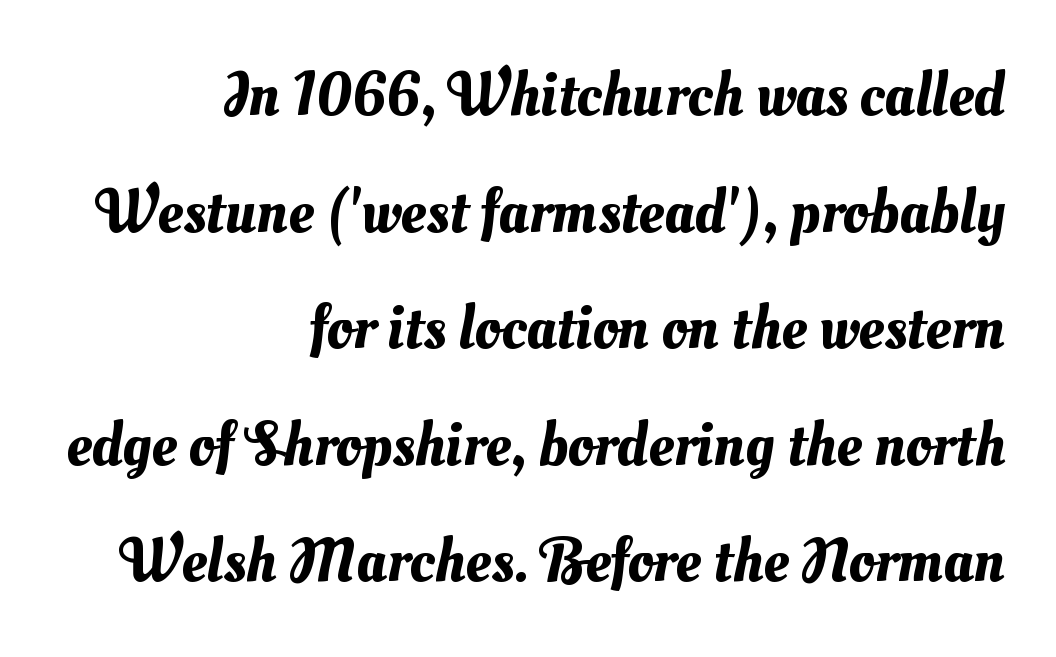
Q: Is the text underlined? A: No.
Q: How is the paragraph aligned? A: Right-aligned.
Q: Is the spacing between letters normal or unusually wide? A: Normal.
Q: Width (condensed, normal, or wide)? A: Normal.
Q: Stroke contrast? A: Medium.
Q: x-height? A: Small.
Q: Monospaced? A: No.
